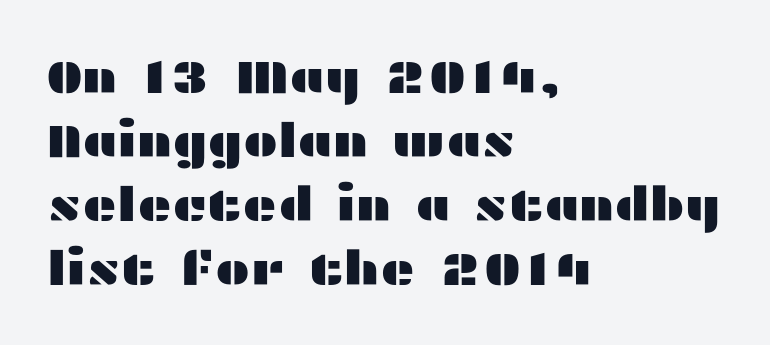
The image shows 47 px wide sans-serif type, upright; set left-aligned, normal line spacing (1.36x), normal letter spacing, not underlined; medium stroke contrast and a medium x-height.
